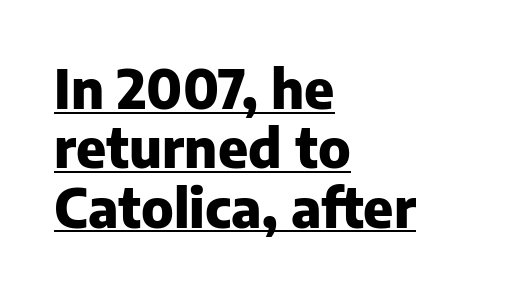
Glyph-to-glyph distance matches everyday printed text. Leading: reduced. The words here are underlined. Weight check: bold — yes, fully. Horizontal alignment here is leftward, the default for most running prose. The font's upright variant was chosen for this text.
